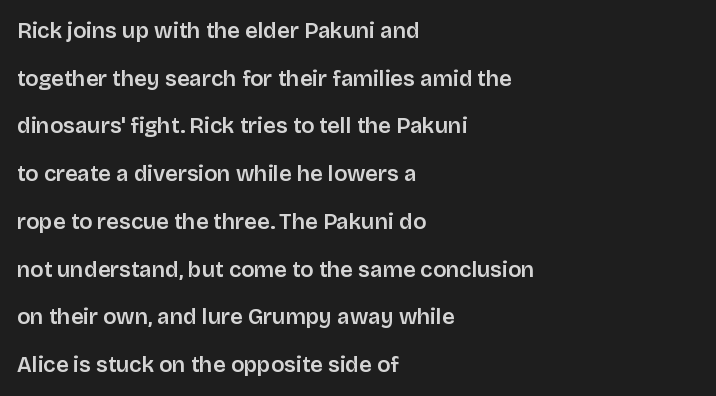
Reading down the column, the eye jumps a long way to each next line. Words float on clear page, feet unadorned. This sample uses plain, unmodified letter spacing. Posture: straight, roman, zero tilt. The ragged edge is on the right, which tells us the setting is flush left.
